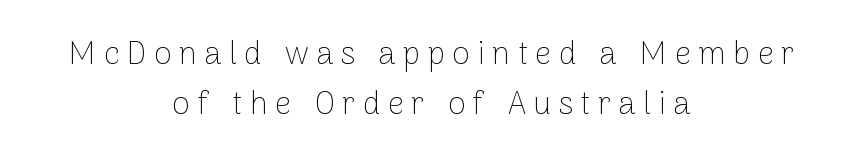
Inter-character spacing is expanded well beyond the font's built-in metrics. Compared with typical paragraphs, the rows here are spaced about the same. Compared with a typical body face, this is equally light or lighter still. Note the varied advance widths — an 'i' is clearly narrower than an 'm'.
